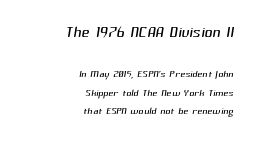
Weight: in the light-to-regular range. This sample uses plain, unmodified letter spacing. Reading down the column, the eye jumps a familiar distance to each next line. This layout puts the oversized block above and the modest block below. Only glyphs here, with clear space below each row. Line ends are locked; line starts wander.
